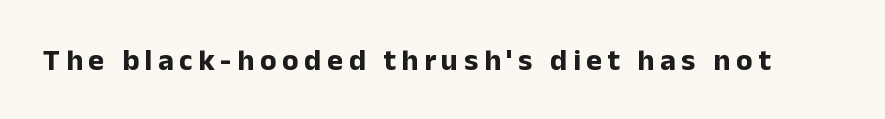
The face used here is proportionally spaced, like ordinary book or web type. Each letter's strokes conclude bluntly, with no projecting serifs. In terms of posture, this sample is upright. Set as a true bold cut, around the 700 mark.
